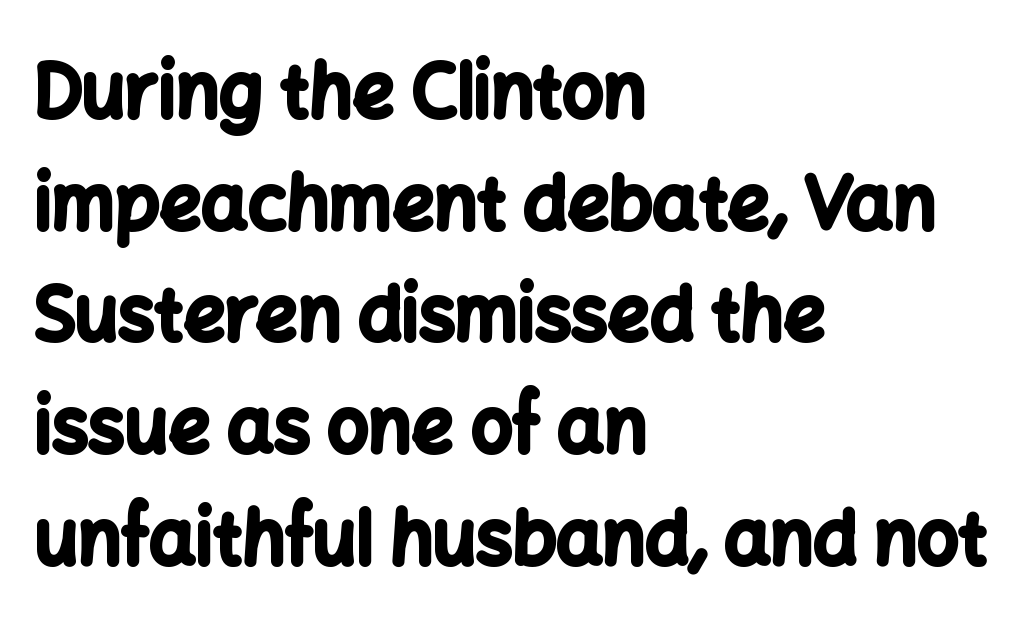
Q: Is the text bold? A: Yes.
Q: Is the text italic (slanted)? A: No, it is upright.
Q: Is the typeface a serif or a sans-serif typeface? A: Sans-serif.
Q: Is the text underlined? A: No.
Q: How is the paragraph aligned? A: Left-aligned.
Q: Is the spacing between letters normal or unusually wide? A: Normal.
Q: Is the spacing between lines tight, normal or loose? A: Normal.
Q: Width (condensed, normal, or wide)? A: Normal.
Q: Stroke contrast? A: Low.
Q: x-height? A: Medium.
Q: Monospaced? A: No.
